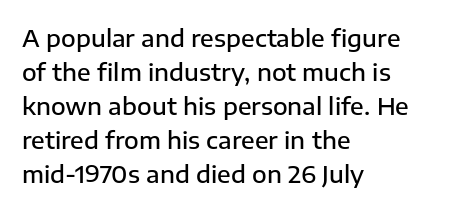
The image shows 24 px text type, upright; set left-aligned, normal line spacing (1.42x), normal letter spacing, not underlined.
